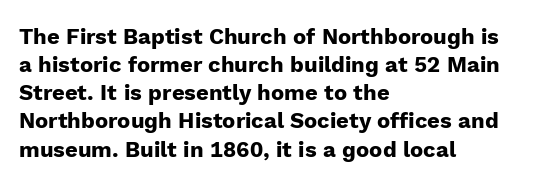
Q: Is the text bold? A: Yes.
Q: Is the text italic (slanted)? A: No, it is upright.
Q: Is the text underlined? A: No.
Q: How is the paragraph aligned? A: Left-aligned.
Q: Is the spacing between letters normal or unusually wide? A: Normal.
Q: Is the spacing between lines tight, normal or loose? A: Normal.
